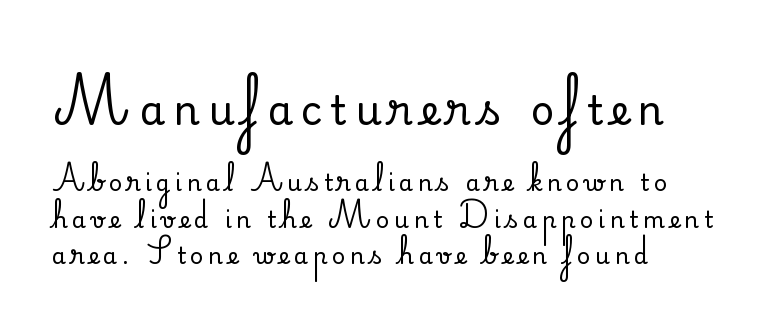
{"serif": "yes", "italic": "no", "width": "normal", "stroke_contrast": "medium", "x_height": "small", "monospaced": "no", "underline": "no", "align": "left", "line_spacing": "normal", "line_spacing_ratio": 1.59, "letter_spacing": "wide", "letter_spacing_em": 0.2, "larger_block": "first", "size_ratio": 1.78, "glyph_px": 41}
